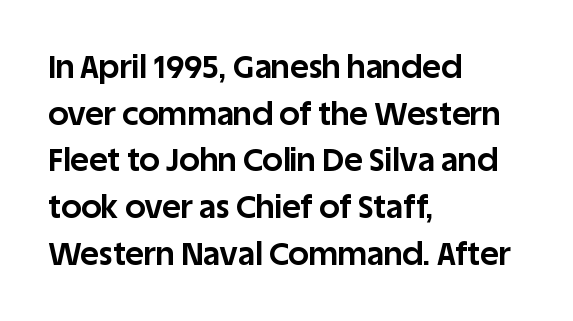
Q: Is the text bold? A: Yes.
Q: Is the text italic (slanted)? A: No, it is upright.
Q: Is the typeface a serif or a sans-serif typeface? A: Sans-serif.
Q: Is the text underlined? A: No.
Q: How is the paragraph aligned? A: Left-aligned.
Q: Is the spacing between letters normal or unusually wide? A: Normal.
Q: Is the spacing between lines tight, normal or loose? A: Normal.
Q: Width (condensed, normal, or wide)? A: Normal.
Q: Stroke contrast? A: Low.
Q: x-height? A: Large.
Q: Monospaced? A: No.
